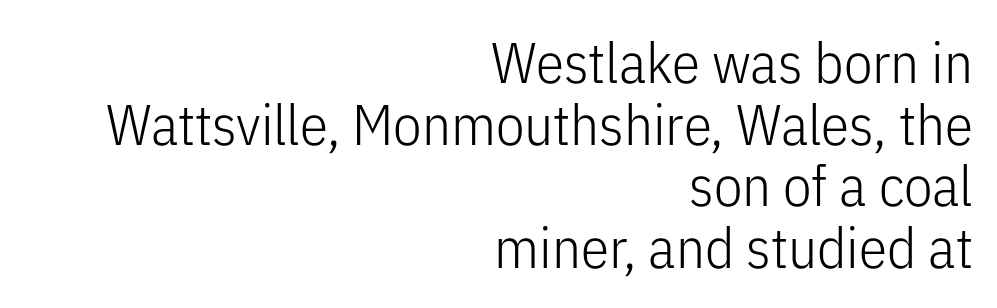
Q: Is the text bold? A: No.
Q: Is the text italic (slanted)? A: No, it is upright.
Q: Is the typeface a serif or a sans-serif typeface? A: Sans-serif.
Q: Is the text underlined? A: No.
Q: How is the paragraph aligned? A: Right-aligned.
Q: Is the spacing between letters normal or unusually wide? A: Normal.
Q: Is the spacing between lines tight, normal or loose? A: Tight.
Q: Width (condensed, normal, or wide)? A: Condensed.
Q: Stroke contrast? A: Low.
Q: x-height? A: Medium.
Q: Monospaced? A: No.
